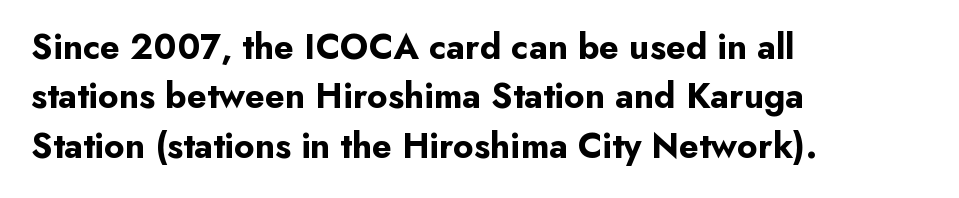
A classic flush-left, rag-right setting is used for this passage. Check where the strokes stop: nothing finishes them off — pure sans. Beneath every word, the page is bare. The letters sit at their default tracking, neither squeezed nor spread. The passage shown is typed in a proportional face where columns would drift.
